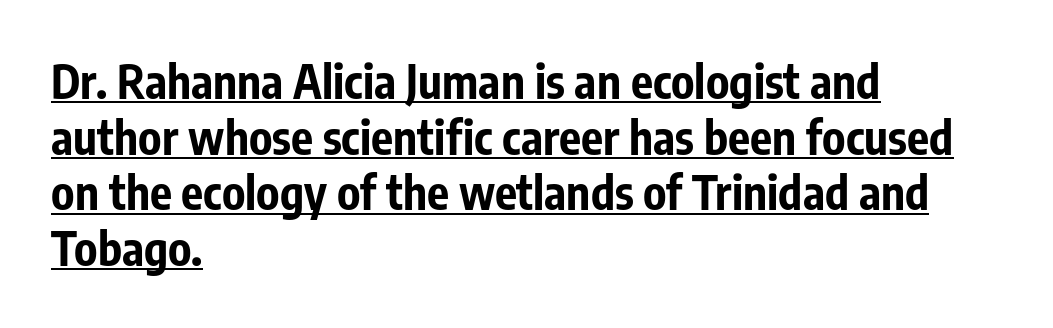
The image shows 46 px bold, condensed sans-serif type, upright; set left-aligned, line spacing 1.21x, normal letter spacing, underlined; low stroke contrast and a medium x-height.
